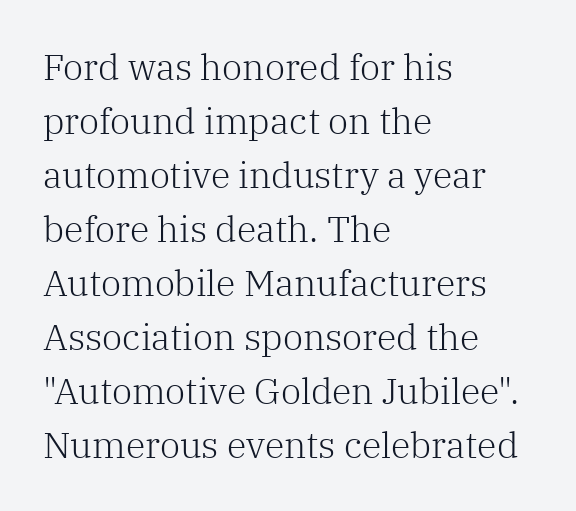
Q: Is the text bold? A: No.
Q: Is the text italic (slanted)? A: No, it is upright.
Q: Is the typeface a serif or a sans-serif typeface? A: Serif.
Q: Is the text underlined? A: No.
Q: How is the paragraph aligned? A: Left-aligned.
Q: Is the spacing between letters normal or unusually wide? A: Normal.
Q: Is the spacing between lines tight, normal or loose? A: Normal.
Q: Width (condensed, normal, or wide)? A: Normal.
Q: Stroke contrast? A: Low.
Q: x-height? A: Medium.
Q: Monospaced? A: No.
